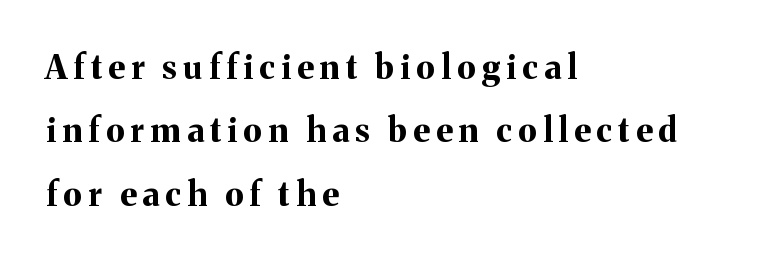
The image shows 33 px bold serif type, upright; set left-aligned, loose line spacing (1.92x), not underlined; medium stroke contrast and a medium x-height.
